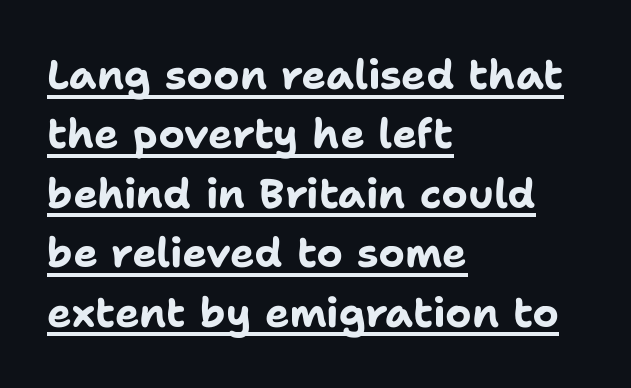
The image shows 41 px bold sans-serif type, upright; set left-aligned, normal line spacing (1.45x), normal letter spacing, underlined; low stroke contrast and a medium x-height.
